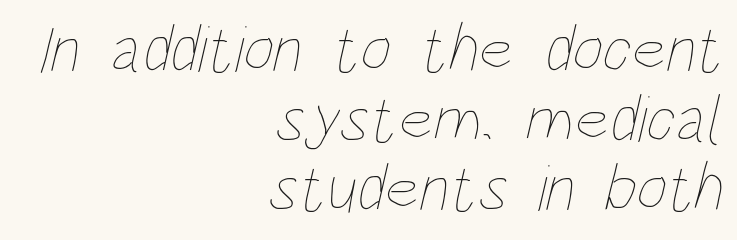
{"bold": "no", "weight": "thin", "width": "condensed", "stroke_contrast": "low", "x_height": "large", "monospaced": "no", "underline": "no", "align": "right", "line_spacing": "tight", "line_spacing_ratio": 1.04, "letter_spacing": "normal", "letter_spacing_em": 0.0, "glyph_px": 67}
